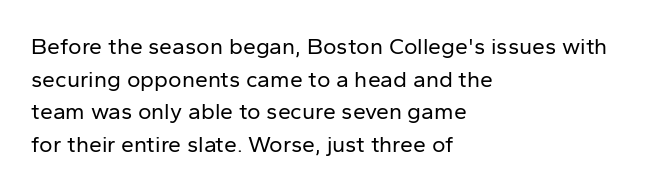
The image shows 23 px text type, upright; set left-aligned, normal line spacing (1.42x), normal letter spacing, not underlined.
